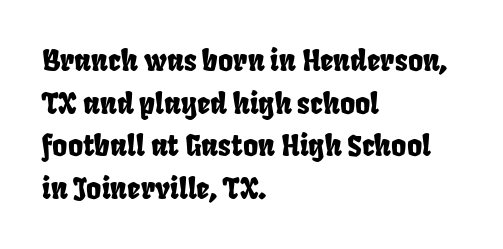
The image shows 29 px condensed sans-serif type; set left-aligned, normal line spacing (1.47x), normal letter spacing, not underlined; low stroke contrast and a large x-height.
